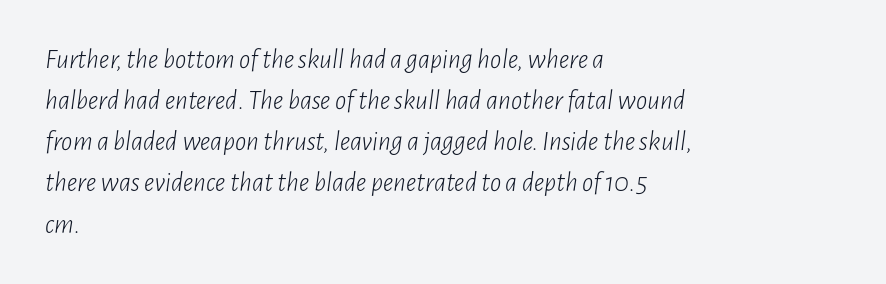
The image shows 28 px light, condensed type, italic (leaning right); set left-aligned, normal line spacing (1.47x), normal letter spacing, not underlined; low stroke contrast and a medium x-height.
